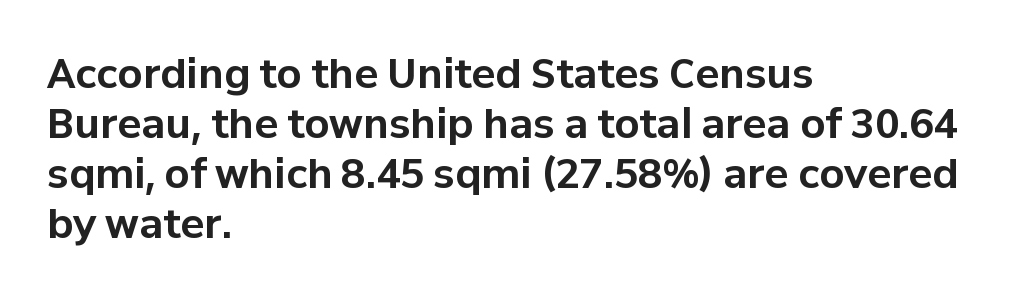
Looks like regular typesetting: each glyph gets only the width it needs. The rendering uses a moderate line-height, typical for paragraphs. Upright lettering throughout. Descenders are the only things crossing below the line. How are the letters spaced? Ordinarily, with no added tracking.
